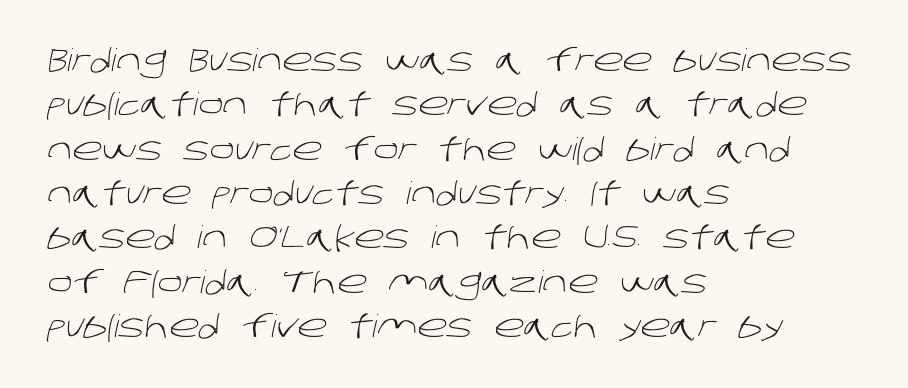
The image shows 31 px light sans-serif type; set left-aligned, normal line spacing (1.43x), normal letter spacing, not underlined; low stroke contrast and a large x-height.
